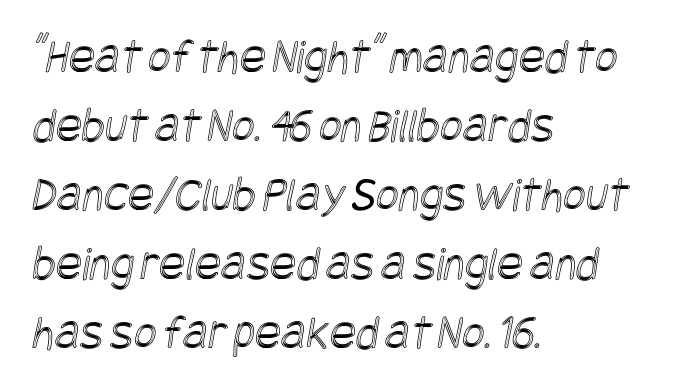
Q: Is the text underlined? A: No.
Q: How is the paragraph aligned? A: Left-aligned.
Q: Is the spacing between letters normal or unusually wide? A: Normal.
Q: Is the spacing between lines tight, normal or loose? A: Normal.
Q: Width (condensed, normal, or wide)? A: Condensed.
Q: x-height? A: Large.
